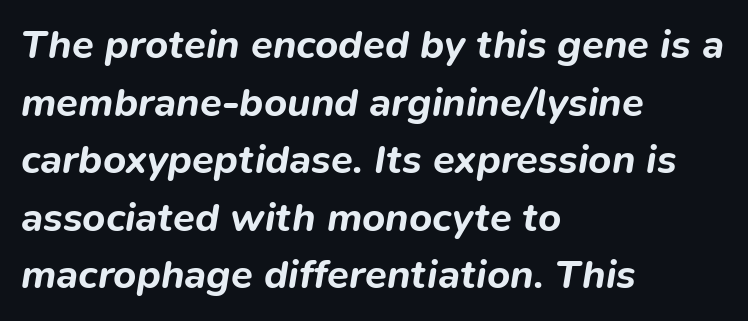
The image shows 40 px bold type, italic (leaning right); set left-aligned, normal line spacing (1.44x), normal letter spacing, not underlined; low stroke contrast and a medium x-height.
